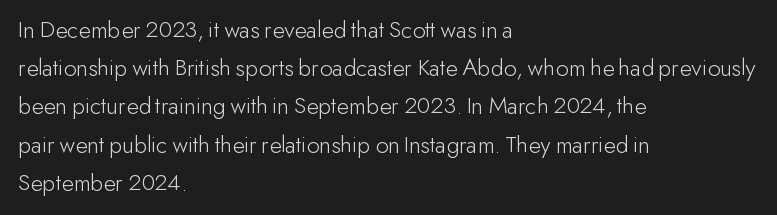
Q: Is the text bold? A: No.
Q: Is the text italic (slanted)? A: No, it is upright.
Q: Is the text underlined? A: No.
Q: How is the paragraph aligned? A: Left-aligned.
Q: Is the spacing between letters normal or unusually wide? A: Normal.
Q: Is the spacing between lines tight, normal or loose? A: Normal.
